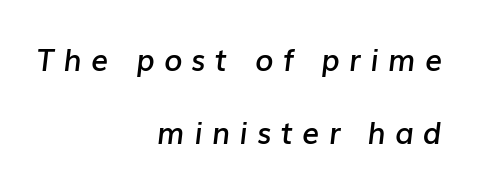
{"italic": "yes", "lean": "right", "slant_degrees": 7, "bold": "semi", "weight": "semibold", "width": "normal", "stroke_contrast": "low", "x_height": "medium", "monospaced": "no", "underline": "no", "align": "right", "line_spacing": "loose", "line_spacing_ratio": 2.42, "letter_spacing": "wide", "letter_spacing_em": 0.31, "glyph_px": 30}
